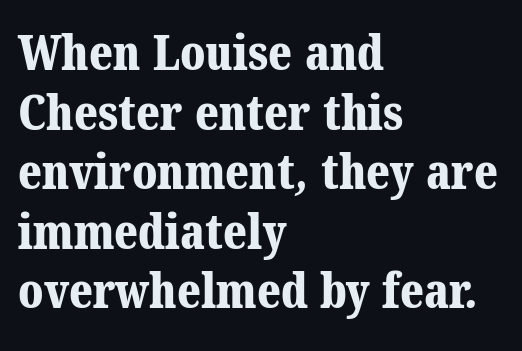
Glance below the letters and you will spot only blank space. Chunky letters — that's bold for sure. The gaps between neighbouring characters are ordinary and unremarkable. Horizontal alignment here is leftward, the default for most running prose.
